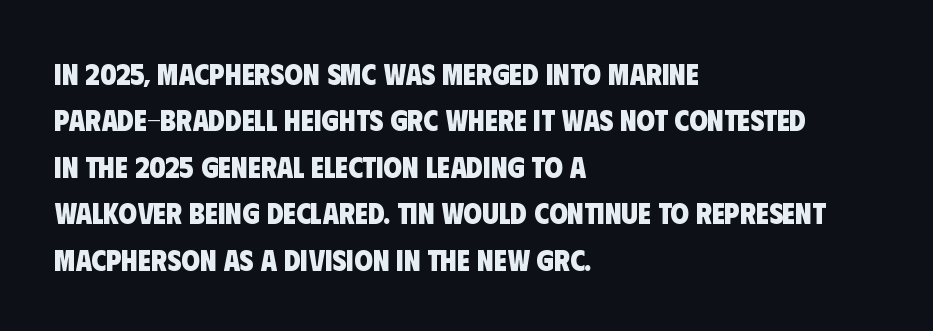
{"serif": "no", "bold": "yes", "weight": "heavy", "width": "condensed", "stroke_contrast": "low", "x_height": "large", "monospaced": "no", "underline": "no", "align": "left", "line_spacing": "normal", "line_spacing_ratio": 1.55, "letter_spacing": "normal", "letter_spacing_em": 0.0, "glyph_px": 30}
